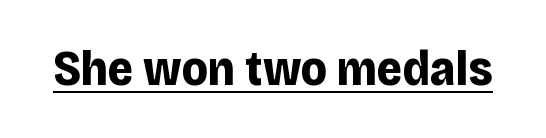
{"serif": "no", "italic": "no", "bold": "yes", "weight": "bold", "width": "normal", "stroke_contrast": "low", "x_height": "large", "monospaced": "no", "underline": "yes", "letter_spacing": "normal", "letter_spacing_em": 0.0, "glyph_px": 49}
